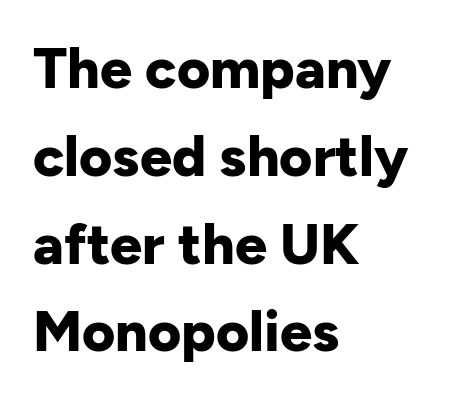
{"serif": "no", "italic": "no", "bold": "yes", "weight": "bold", "width": "normal", "stroke_contrast": "low", "x_height": "medium", "monospaced": "no", "underline": "no", "align": "left", "line_spacing": "normal", "line_spacing_ratio": 1.54, "letter_spacing": "normal", "letter_spacing_em": 0.0, "glyph_px": 57}
